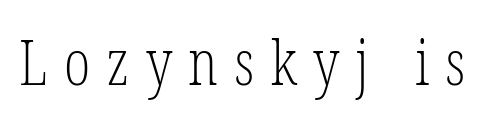
This sample has the flowing, uneven cadence of proportional lettering. Vertical stems look standard width or narrower in stroke. How are the letters spaced? Widely, with obvious added tracking. Tall strokes in this sample are plumb rather than angled.
